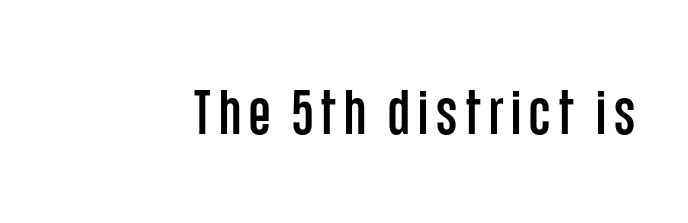
The glyphs in this specimen are sans serif. You can tell it's not italic because the verticals are truly vertical. The face used here is proportionally spaced, like ordinary book or web type. Beneath every word, the page is bare.
